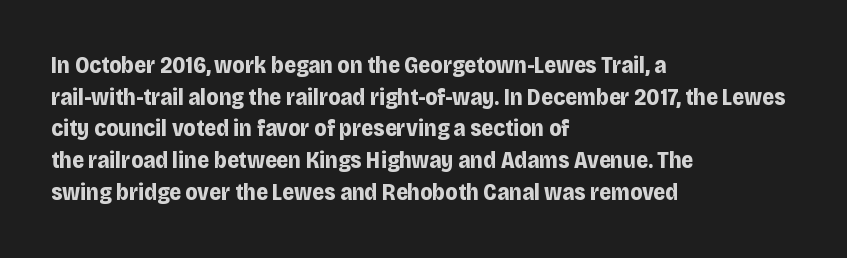
{"italic": "no", "bold": "yes", "underline": "no", "align": "left", "line_spacing": "normal", "line_spacing_ratio": 1.38, "letter_spacing": "normal", "letter_spacing_em": 0.0, "glyph_px": 23}
